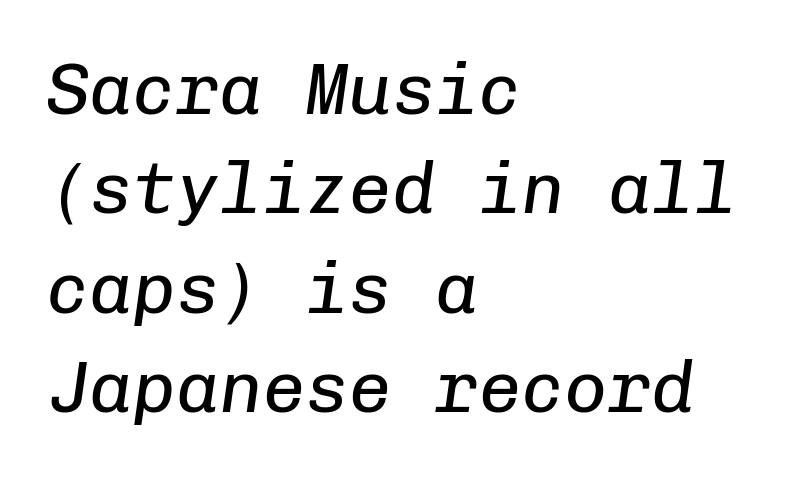
Q: Is the text bold? A: No.
Q: Is the text italic (slanted)? A: Yes, it leans right by about 8 degrees.
Q: Is the text underlined? A: No.
Q: How is the paragraph aligned? A: Left-aligned.
Q: Is the spacing between letters normal or unusually wide? A: Normal.
Q: Is the spacing between lines tight, normal or loose? A: Normal.
Q: Width (condensed, normal, or wide)? A: Normal.
Q: Stroke contrast? A: Low.
Q: x-height? A: Medium.
Q: Monospaced? A: Yes.
